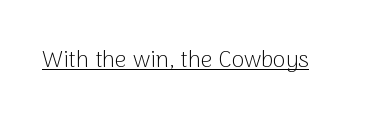
Students, observe the line beneath the letters — that is underlining. You can tell it's not italic because the verticals are truly vertical. Stems here are at most as thick as an everyday book face. Between one letter and the next there's only the usual sliver of space.
